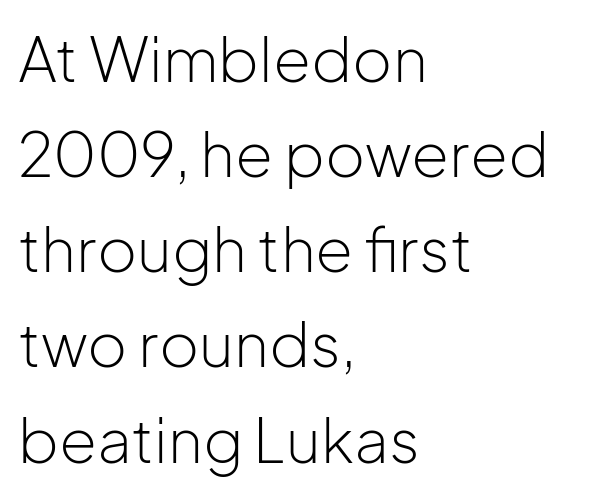
{"serif": "no", "italic": "no", "bold": "no", "weight": "light", "width": "normal", "stroke_contrast": "low", "x_height": "medium", "monospaced": "no", "underline": "no", "align": "left", "line_spacing": "normal", "line_spacing_ratio": 1.56, "letter_spacing": "normal", "letter_spacing_em": 0.0, "glyph_px": 61}
